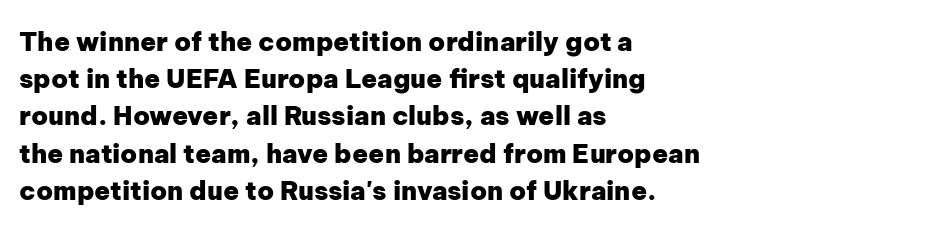
Notice how descenders clear the ascenders below comfortably — that's standard leading. Compared with an ordinary text face, these strokes are far heavier — a full bold. Compared with typical body copy, the letter spacing here is the same. Italic: no, the glyphs are upright roman. The rag falls on the right side of this text block. Descenders hang freely into open space.
